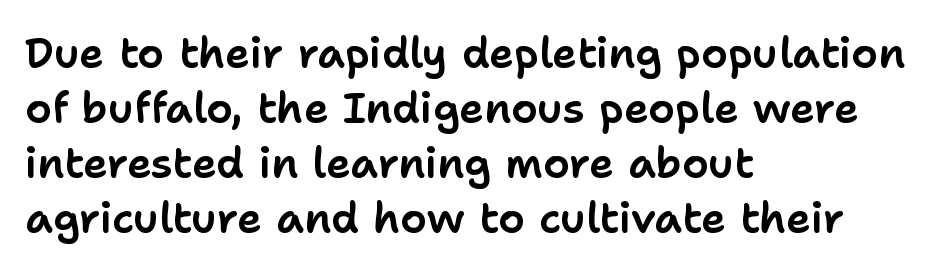
Q: Is the text italic (slanted)? A: No, it is upright.
Q: Is the typeface a serif or a sans-serif typeface? A: Sans-serif.
Q: Is the text underlined? A: No.
Q: How is the paragraph aligned? A: Left-aligned.
Q: Is the spacing between letters normal or unusually wide? A: Normal.
Q: Is the spacing between lines tight, normal or loose? A: Normal.
Q: Width (condensed, normal, or wide)? A: Normal.
Q: Stroke contrast? A: Low.
Q: x-height? A: Medium.
Q: Monospaced? A: No.
